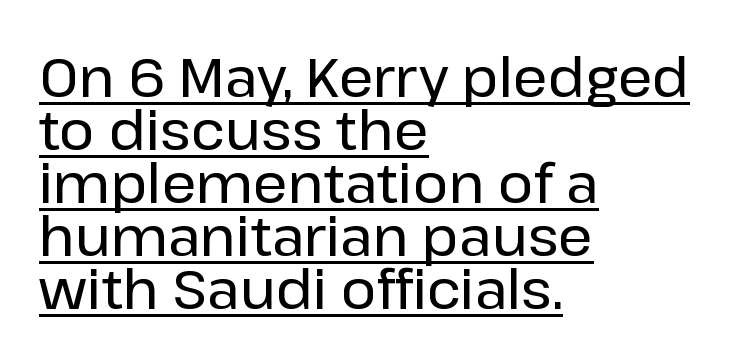
{"serif": "no", "italic": "no", "width": "normal", "stroke_contrast": "low", "x_height": "medium", "monospaced": "no", "underline": "yes", "align": "left", "line_spacing": "tight", "line_spacing_ratio": 0.98, "letter_spacing": "normal", "letter_spacing_em": 0.0, "glyph_px": 54}
